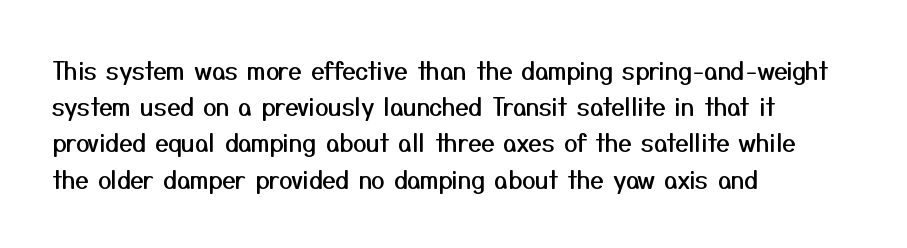
The image shows 24 px text type, upright; set left-aligned, normal line spacing (1.51x), normal letter spacing, not underlined.
